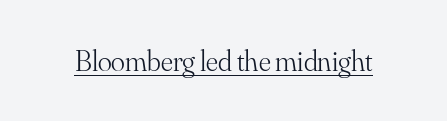
Q: Is the text bold? A: No.
Q: Is the text italic (slanted)? A: No, it is upright.
Q: Is the typeface a serif or a sans-serif typeface? A: Serif.
Q: Is the text underlined? A: Yes.
Q: Is the spacing between letters normal or unusually wide? A: Normal.
Q: Width (condensed, normal, or wide)? A: Normal.
Q: Stroke contrast? A: Medium.
Q: x-height? A: Small.
Q: Monospaced? A: No.
